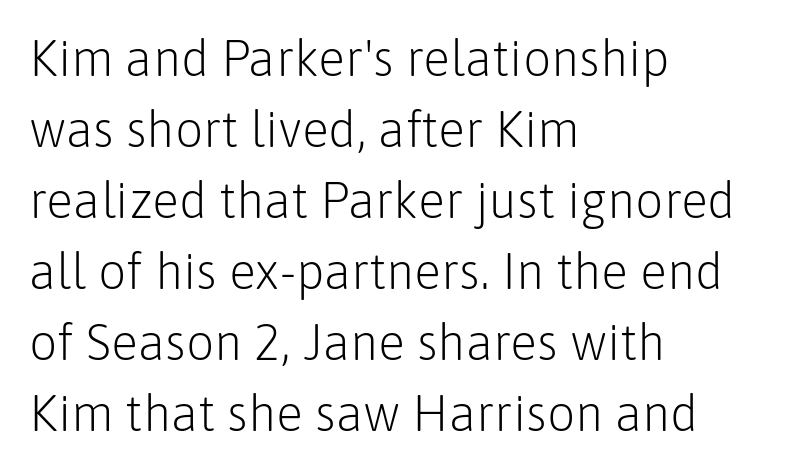
This rendering employs a face without finishing strokes, i.e., a sans-serif. Each letter keeps its own natural width here, so spacing adapts to shape. Stroke mass is kept to a normal reading level or below. Notice how the passage keeps a crisp vertical edge on the left only.
